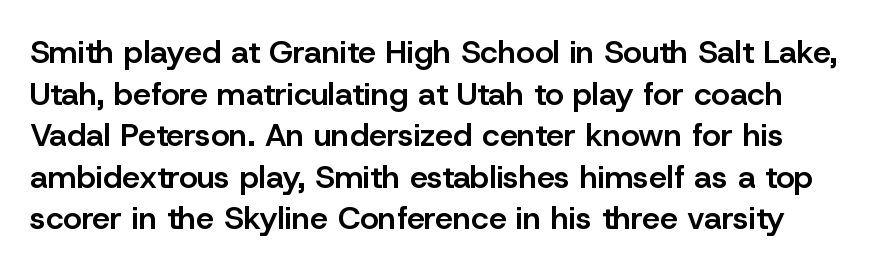
The image shows 32 px semibold sans-serif type, upright; set normal line spacing (1.3x), normal letter spacing, not underlined; low stroke contrast and a medium x-height.
